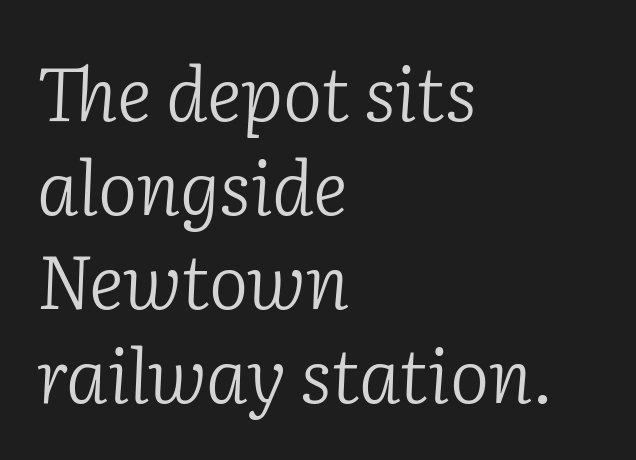
Q: Is the text bold? A: No.
Q: Is the text italic (slanted)? A: Yes, it leans right by about 2 degrees.
Q: Is the typeface a serif or a sans-serif typeface? A: Serif.
Q: Is the text underlined? A: No.
Q: How is the paragraph aligned? A: Left-aligned.
Q: Is the spacing between letters normal or unusually wide? A: Normal.
Q: Is the spacing between lines tight, normal or loose? A: Normal.
Q: Width (condensed, normal, or wide)? A: Normal.
Q: Stroke contrast? A: Low.
Q: x-height? A: Medium.
Q: Monospaced? A: No.
